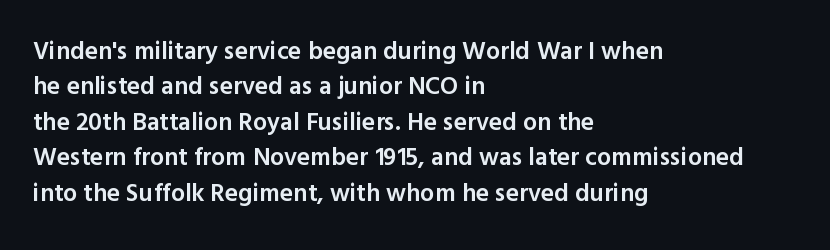
Q: Is the text bold? A: Semi-bold.
Q: Is the text italic (slanted)? A: No, it is upright.
Q: Is the text underlined? A: No.
Q: How is the paragraph aligned? A: Left-aligned.
Q: Is the spacing between letters normal or unusually wide? A: Normal.
Q: Is the spacing between lines tight, normal or loose? A: Normal.
